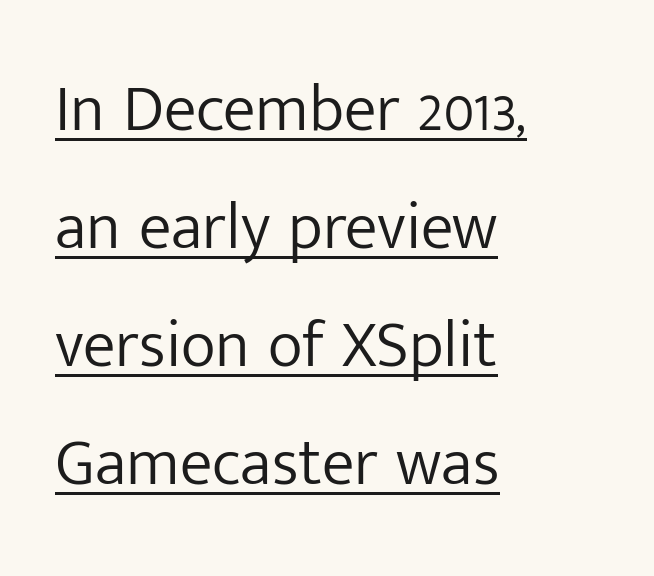
The image shows 66 px light sans-serif type, upright; set left-aligned, line spacing 1.79x, normal letter spacing, underlined; low stroke contrast and a medium x-height.
